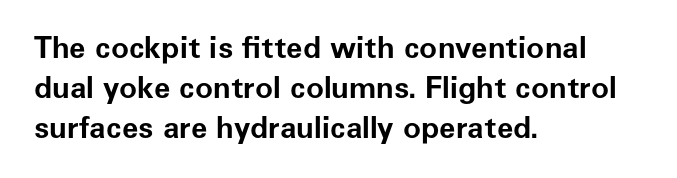
{"serif": "no", "italic": "no", "bold": "yes", "weight": "bold", "width": "normal", "stroke_contrast": "low", "x_height": "medium", "monospaced": "no", "underline": "no", "align": "left", "line_spacing": "normal", "line_spacing_ratio": 1.33, "letter_spacing": "normal", "letter_spacing_em": 0.0, "glyph_px": 30}
